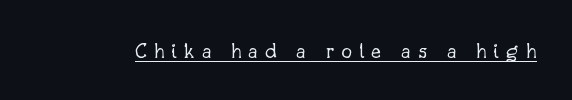
The lettering is marked with a stroke running underneath it. The lettering stays uniformly vertical, giving the passage a roman look. Think standard paragraph weight, or any step lighter than that. The tracking jumps out immediately: characters are airy and widely separated.
